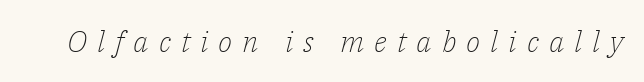
Weight: regular or lighter. The letters are spread apart with noticeably loose tracking. The space directly below the letters is spotless. Looking at the ascenders, they clearly lean. The designer went with a serif here, giving each stem small feet.
